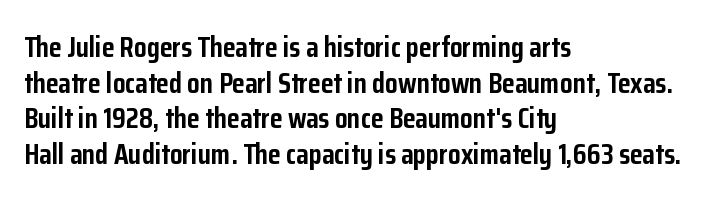
The image shows 29 px semibold, condensed sans-serif type, upright; set left-aligned, line spacing 1.23x, normal letter spacing, not underlined; low stroke contrast and a medium x-height.
